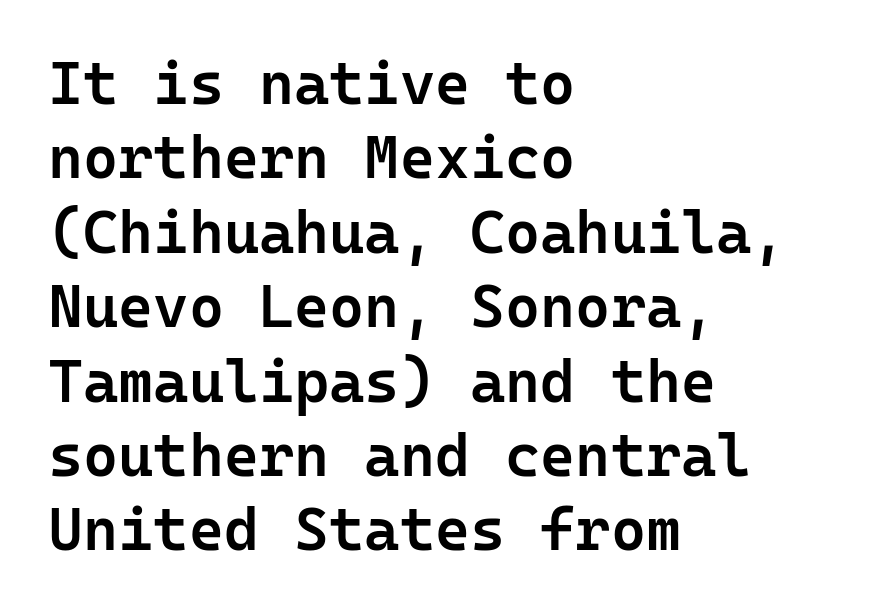
To sum up the face: it is a sans, with no serifs. Here the glyphs are tracked normally, forming tight word shapes. Layout note: lines flush left. Do the letters lean? They stand straight. Note the uniform advance width — an 'i' takes as much space as an 'm'.
